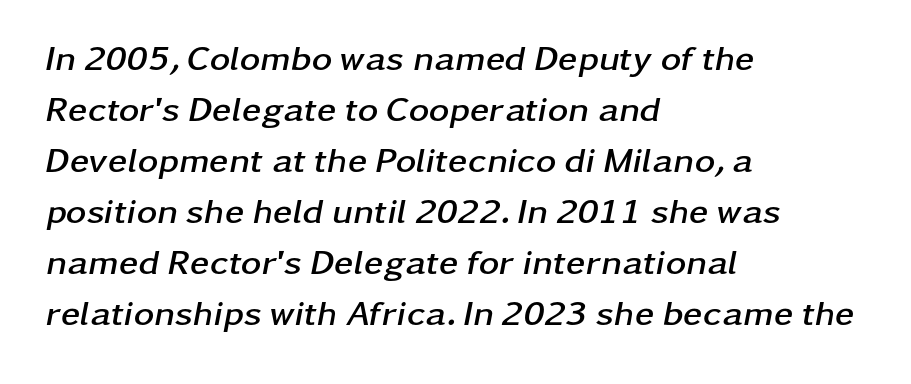
The image shows 35 px semibold, wide type, italic (leaning right); set left-aligned, normal line spacing (1.46x), normal letter spacing, not underlined; low stroke contrast and a medium x-height.
